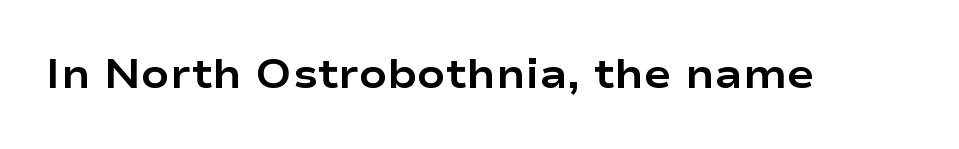
On the weight axis this lands at bold, roughly 700. What stands out about the letter spacing? Nothing — it is the standard amount. Regarding serifs, this sample does without them. The space directly below the letters is spotless. These lines were composed using upright roman letters. You could not count columns in this text — the font is proportionally spaced.
